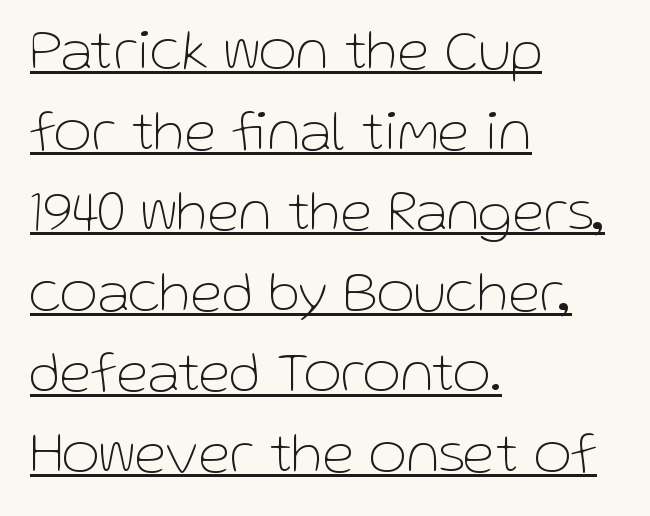
Q: Is the text bold? A: No.
Q: Is the text italic (slanted)? A: No, it is upright.
Q: Is the typeface a serif or a sans-serif typeface? A: Sans-serif.
Q: Is the text underlined? A: Yes.
Q: How is the paragraph aligned? A: Left-aligned.
Q: Is the spacing between letters normal or unusually wide? A: Normal.
Q: Is the spacing between lines tight, normal or loose? A: Normal.
Q: Width (condensed, normal, or wide)? A: Normal.
Q: Stroke contrast? A: Low.
Q: x-height? A: Medium.
Q: Monospaced? A: No.
